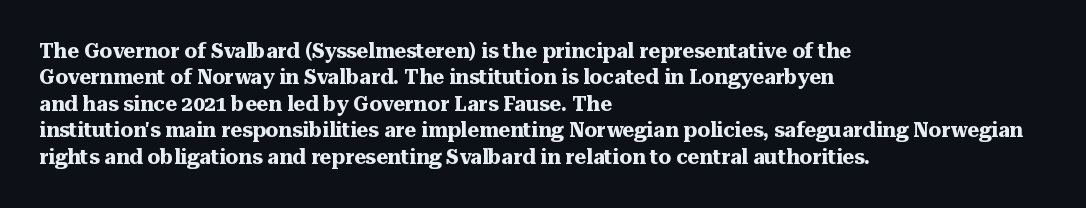
The image shows 20 px bold type, upright; set left-aligned, normal line spacing (1.32x), normal letter spacing, not underlined.
